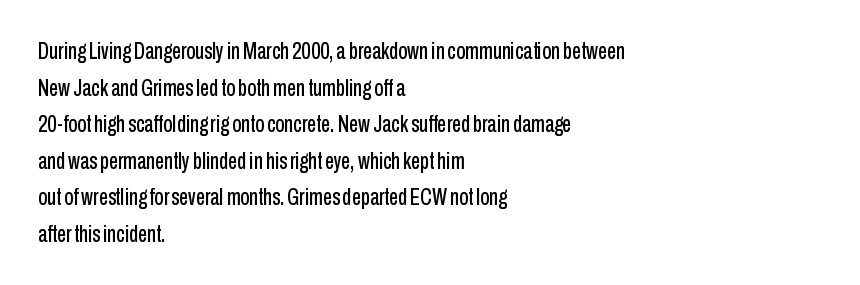
The image shows 23 px text type, upright; set left-aligned, normal line spacing (1.59x), normal letter spacing, not underlined.
